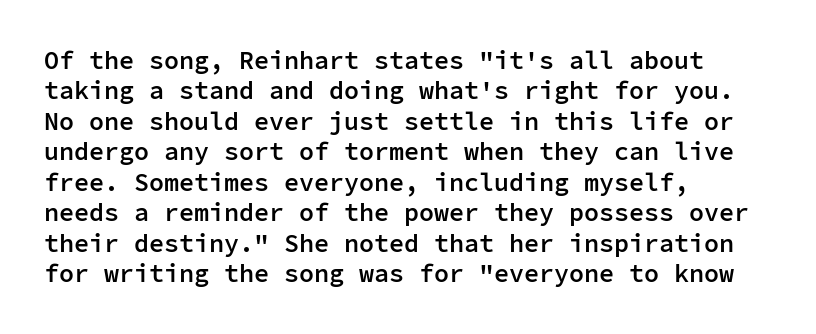
{"italic": "no", "bold": "semi", "underline": "no", "align": "left", "line_spacing_ratio": 1.22, "letter_spacing": "normal", "letter_spacing_em": 0.0, "glyph_px": 25}
